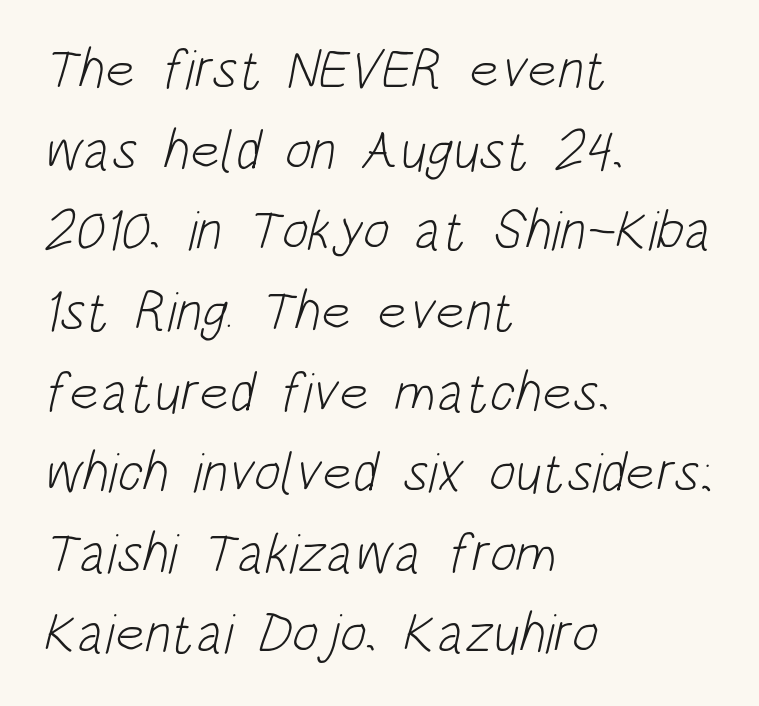
The image shows 56 px light, condensed sans-serif type; set left-aligned, normal line spacing (1.44x), normal letter spacing, not underlined; low stroke contrast and a large x-height.
